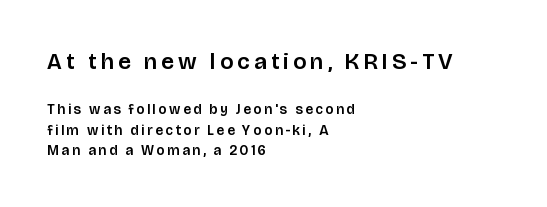
Q: Is the text italic (slanted)? A: No, it is upright.
Q: Is the text underlined? A: No.
Q: How is the paragraph aligned? A: Left-aligned.
Q: Is the spacing between lines tight, normal or loose? A: Normal.
Q: Which block of text is set in a larger size, the first (top) or the second (bottom)? A: The first (top) one.
